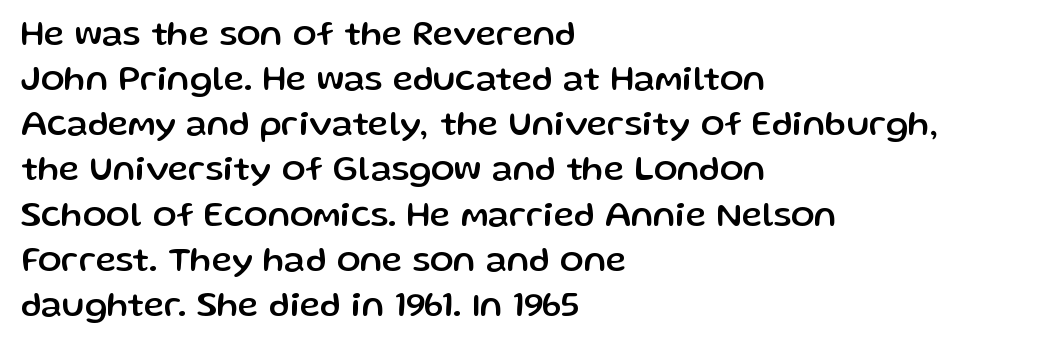
Every character sits straight up, as roman type does. The text block is weighted toward the left margin, trailing off unevenly rightward. The typeface chosen for these lines omits serifs. Underlining? Definitely not there.
